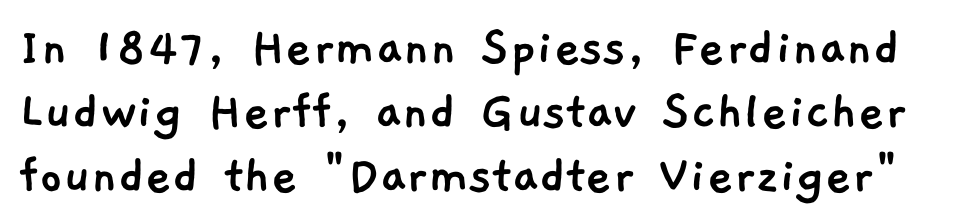
The image shows 57 px sans-serif type; set tight line spacing (1.12x), normal letter spacing, not underlined; low stroke contrast and a medium x-height.
